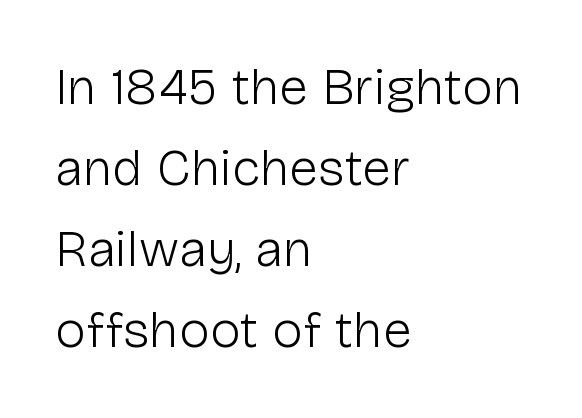
{"serif": "no", "italic": "no", "bold": "no", "weight": "light", "width": "normal", "stroke_contrast": "low", "x_height": "medium", "monospaced": "no", "underline": "no", "align": "left", "line_spacing": "normal", "line_spacing_ratio": 1.56, "letter_spacing": "normal", "letter_spacing_em": 0.0, "glyph_px": 52}
